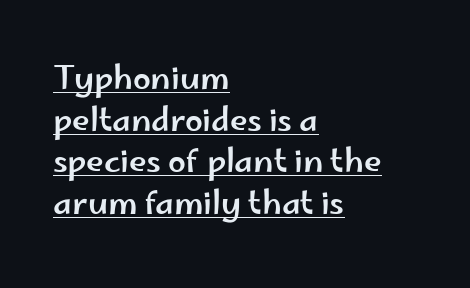
{"serif": "no", "italic": "no", "width": "wide", "stroke_contrast": "low", "x_height": "small", "monospaced": "no", "underline": "yes", "align": "left", "line_spacing": "normal", "line_spacing_ratio": 1.3, "letter_spacing": "normal", "letter_spacing_em": 0.0, "glyph_px": 32}
